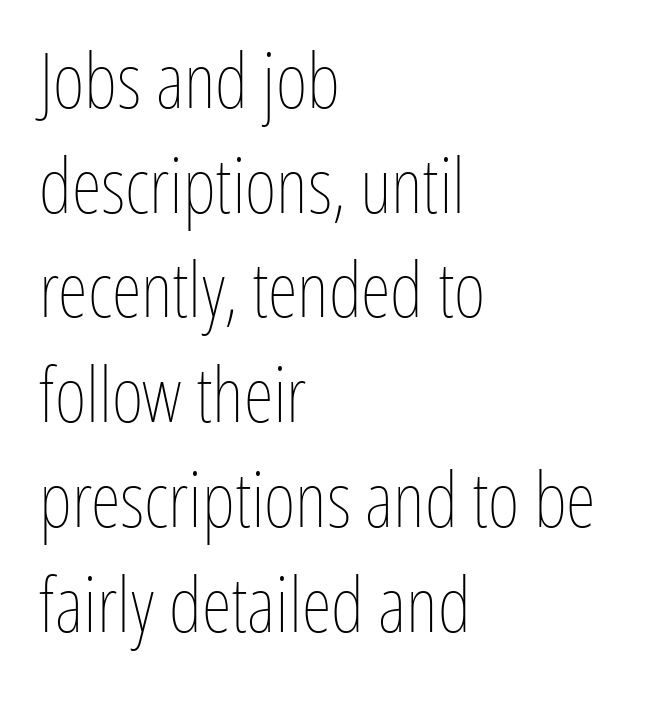
{"italic": "no", "bold": "no", "weight": "thin", "width": "condensed", "stroke_contrast": "low", "x_height": "medium", "monospaced": "no", "underline": "no", "align": "left", "line_spacing": "normal", "line_spacing_ratio": 1.36, "letter_spacing": "normal", "letter_spacing_em": 0.0, "glyph_px": 77}
